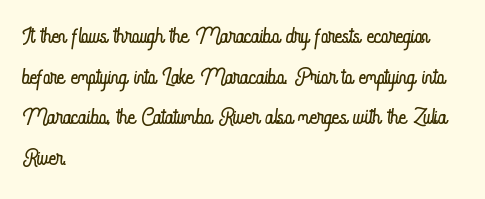
Q: Is the text bold? A: No.
Q: Is the text underlined? A: No.
Q: How is the paragraph aligned? A: Left-aligned.
Q: Is the spacing between letters normal or unusually wide? A: Normal.
Q: Is the spacing between lines tight, normal or loose? A: Normal.
Q: Width (condensed, normal, or wide)? A: Condensed.
Q: Stroke contrast? A: Low.
Q: x-height? A: Small.
Q: Monospaced? A: No.
